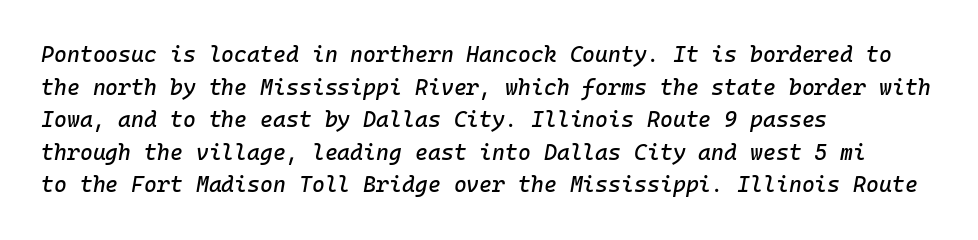
A typesetter would call this zero additional tracking. Looking at the ascenders, they clearly lean. The lines in this sample share a left origin and differ only in where they stop. How would I describe the line gaps? Plain and ordinary. Decoration check: the copy has no underline.
